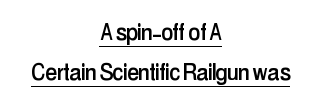
{"italic": "no", "underline": "yes", "align": "center", "line_spacing": "normal", "line_spacing_ratio": 1.48, "letter_spacing": "normal", "letter_spacing_em": 0.0, "glyph_px": 27}
